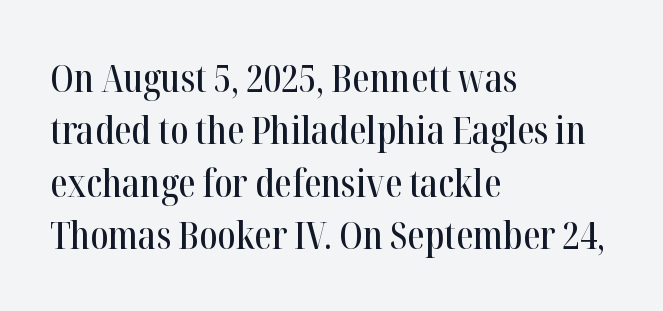
{"serif": "yes", "italic": "no", "width": "condensed", "stroke_contrast": "high", "x_height": "medium", "monospaced": "no", "underline": "no", "align": "left", "line_spacing": "normal", "line_spacing_ratio": 1.34, "letter_spacing": "normal", "letter_spacing_em": 0.0, "glyph_px": 39}
